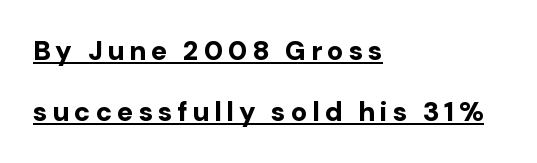
The image shows 27 px bold type, upright; set left-aligned, loose line spacing (2.25x), underlined.
